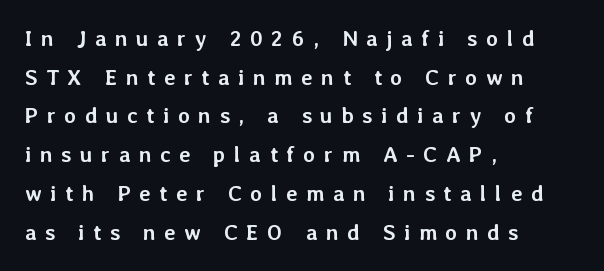
The image shows 22 px bold type, upright; set left-aligned, line spacing 1.76x, unusually wide letter spacing (+0.38 em), not underlined.
